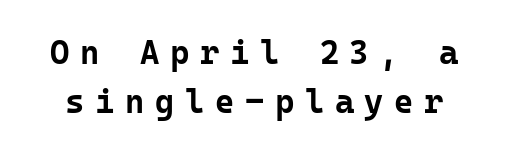
Q: Is the text bold? A: Yes.
Q: Is the text italic (slanted)? A: No, it is upright.
Q: Is the typeface a serif or a sans-serif typeface? A: Sans-serif.
Q: Is the text underlined? A: No.
Q: Is the spacing between letters normal or unusually wide? A: Unusually wide.
Q: Is the spacing between lines tight, normal or loose? A: Normal.
Q: Width (condensed, normal, or wide)? A: Normal.
Q: Stroke contrast? A: Low.
Q: x-height? A: Medium.
Q: Monospaced? A: Yes.
